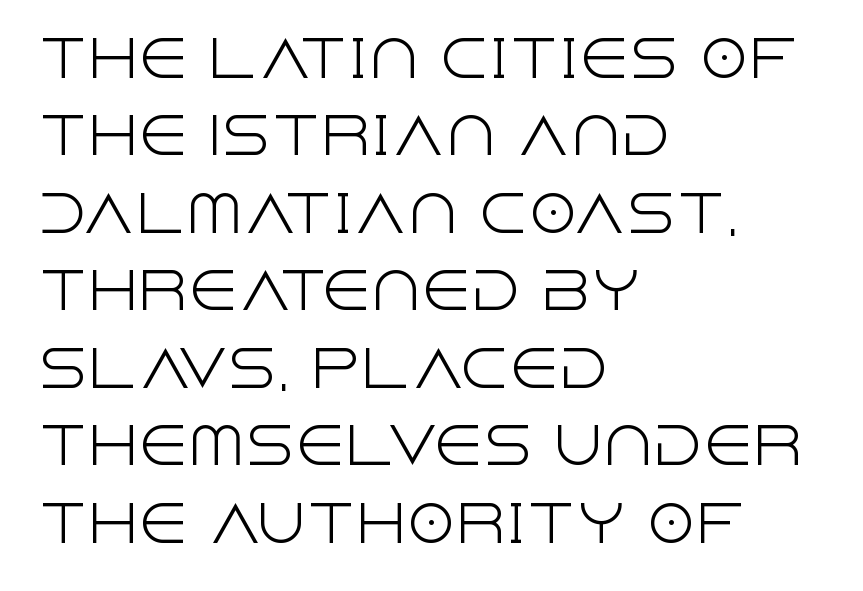
Q: Is the text bold? A: No.
Q: Is the text italic (slanted)? A: No, it is upright.
Q: Is the typeface a serif or a sans-serif typeface? A: Sans-serif.
Q: Is the text underlined? A: No.
Q: How is the paragraph aligned? A: Left-aligned.
Q: Is the spacing between letters normal or unusually wide? A: Normal.
Q: Is the spacing between lines tight, normal or loose? A: Normal.
Q: Width (condensed, normal, or wide)? A: Normal.
Q: x-height? A: Large.
Q: Monospaced? A: No.
